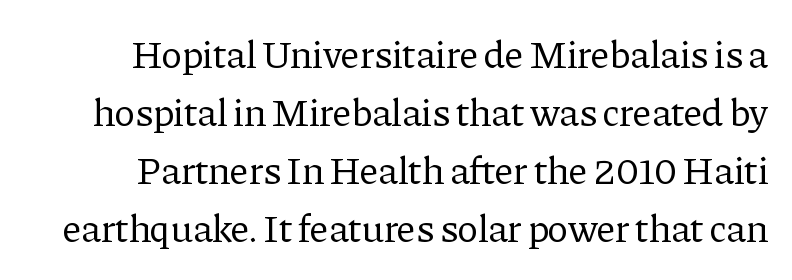
The image shows 39 px regular-weight serif type, upright; set normal line spacing (1.49x), normal letter spacing, not underlined; low stroke contrast and a medium x-height.
